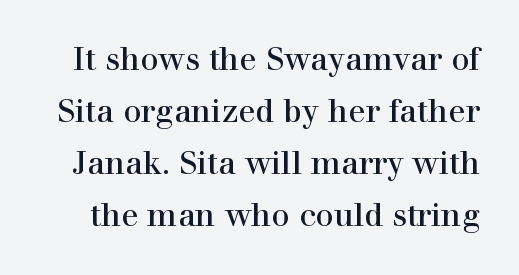
The image shows 32 px regular-weight serif type, upright; set normal line spacing (1.63x), normal letter spacing, not underlined; high stroke contrast and a medium x-height.
